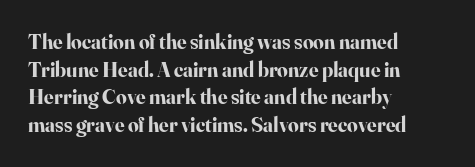
The image shows 21 px bold type, upright; set left-aligned, normal line spacing (1.32x), normal letter spacing, not underlined.
